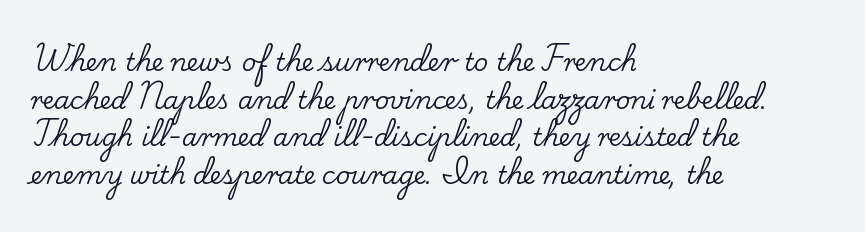
The image shows 25 px text type; set left-aligned, normal line spacing (1.51x), normal letter spacing, not underlined.
